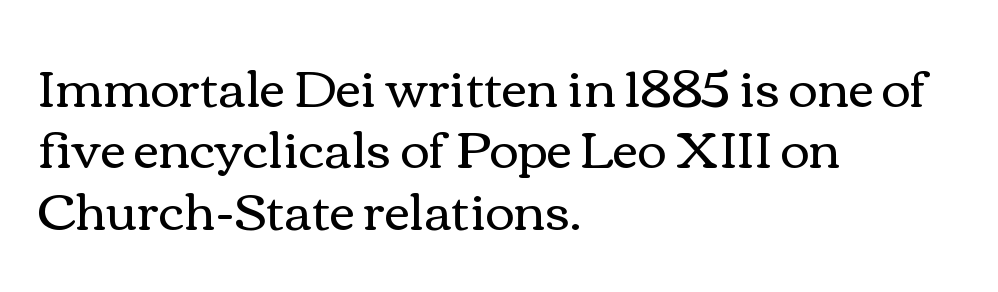
{"italic": "no", "bold": "no", "weight": "regular", "width": "wide", "stroke_contrast": "medium", "x_height": "medium", "monospaced": "no", "underline": "no", "align": "left", "line_spacing_ratio": 1.23, "letter_spacing": "normal", "letter_spacing_em": 0.0, "glyph_px": 50}
